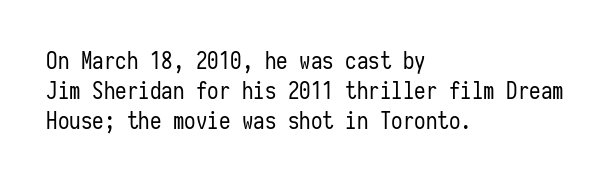
Q: Is the text bold? A: No.
Q: Is the text italic (slanted)? A: No, it is upright.
Q: Is the text underlined? A: No.
Q: How is the paragraph aligned? A: Left-aligned.
Q: Is the spacing between letters normal or unusually wide? A: Normal.
Q: Is the spacing between lines tight, normal or loose? A: Normal.
